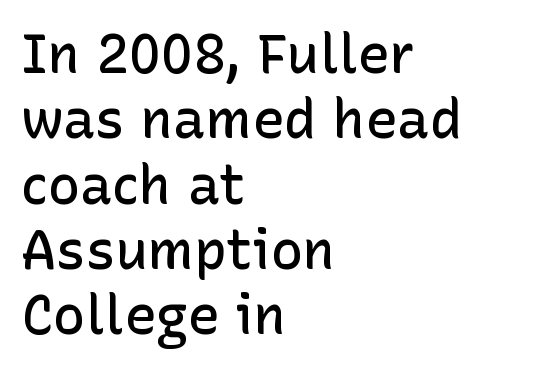
The tracking reads as untouched default to a designer's eye. Every stem runs plumb, perpendicular to the baseline. As a designer I'd log this as weight 600, semibold. Descender tails drop into unmarked territory. Which margin do the lines hug? The left one — the right edge is uneven.
